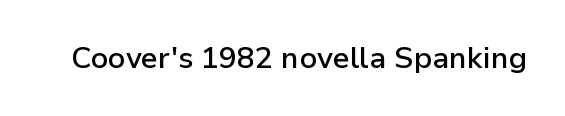
The image shows 30 px semibold sans-serif type, upright; set normal letter spacing, not underlined; low stroke contrast and a medium x-height.
